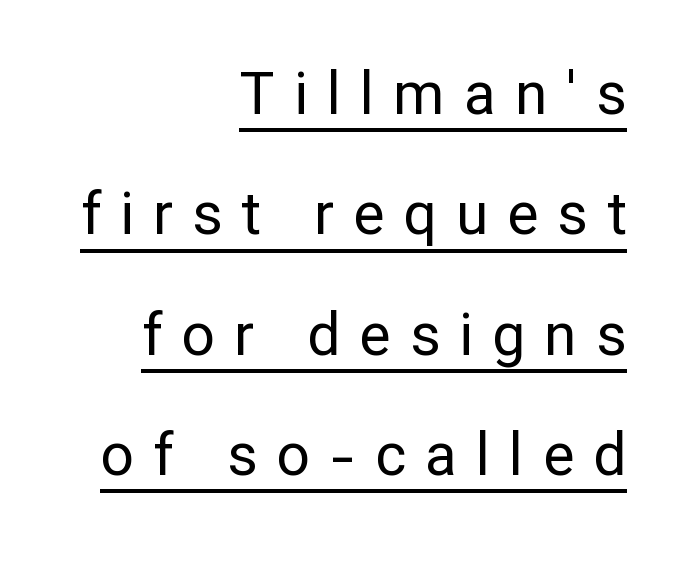
{"serif": "no", "italic": "no", "bold": "no", "weight": "regular", "width": "normal", "stroke_contrast": "low", "x_height": "medium", "monospaced": "no", "underline": "yes", "align": "right", "line_spacing": "loose", "line_spacing_ratio": 2.04, "letter_spacing": "wide", "letter_spacing_em": 0.32, "glyph_px": 59}
